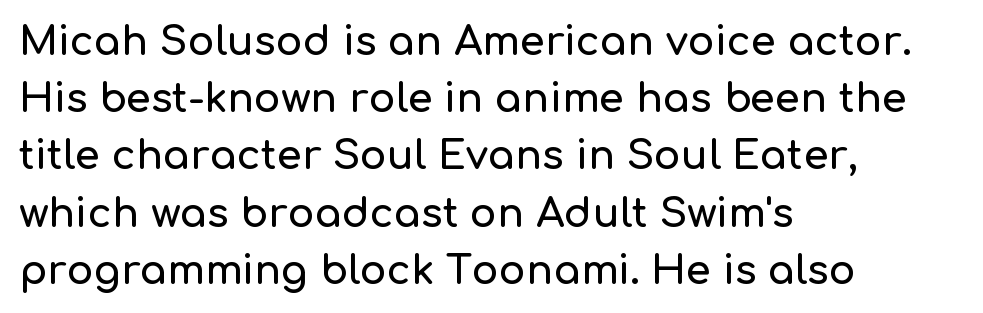
Q: Is the text italic (slanted)? A: No, it is upright.
Q: Is the typeface a serif or a sans-serif typeface? A: Sans-serif.
Q: Is the text underlined? A: No.
Q: How is the paragraph aligned? A: Left-aligned.
Q: Is the spacing between letters normal or unusually wide? A: Normal.
Q: Is the spacing between lines tight, normal or loose? A: Normal.
Q: Width (condensed, normal, or wide)? A: Normal.
Q: Stroke contrast? A: Low.
Q: x-height? A: Medium.
Q: Monospaced? A: No.
